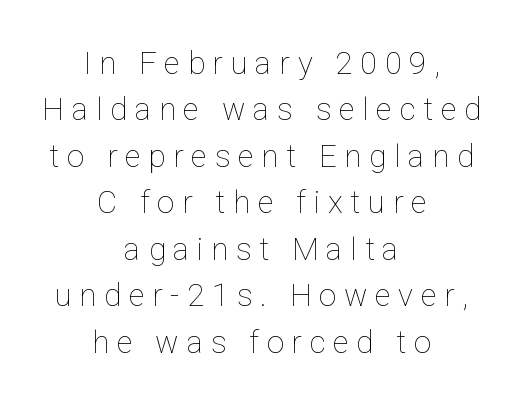
{"italic": "no", "bold": "no", "weight": "thin", "width": "normal", "stroke_contrast": "low", "x_height": "medium", "monospaced": "no", "underline": "no", "align": "center", "line_spacing": "normal", "line_spacing_ratio": 1.5, "letter_spacing": "wide", "letter_spacing_em": 0.25, "glyph_px": 31}
